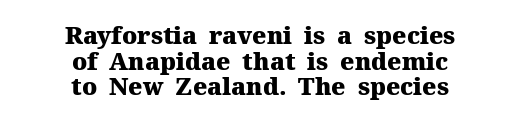
The image shows 24 px bold type, upright; set centered, tight line spacing (1.07x), normal letter spacing, not underlined.
